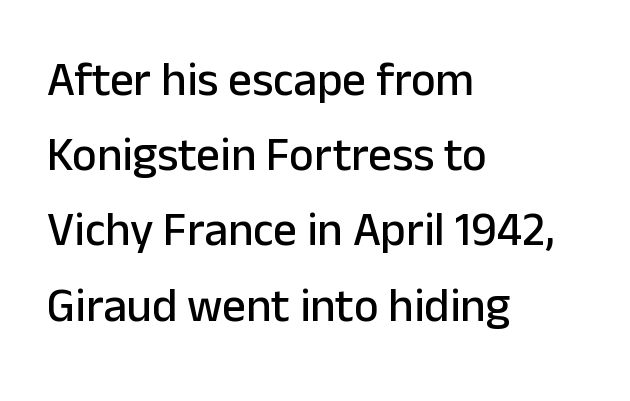
{"serif": "no", "italic": "no", "width": "normal", "stroke_contrast": "low", "x_height": "medium", "monospaced": "no", "underline": "no", "align": "left", "line_spacing": "normal", "line_spacing_ratio": 1.6, "letter_spacing": "normal", "letter_spacing_em": 0.0, "glyph_px": 47}
